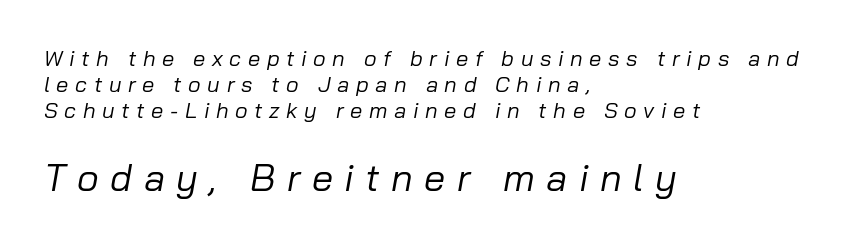
Q: Is the text bold? A: No.
Q: Is the text italic (slanted)? A: Yes, it leans right by about 10 degrees.
Q: Is the text underlined? A: No.
Q: How is the paragraph aligned? A: Left-aligned.
Q: Is the spacing between letters normal or unusually wide? A: Unusually wide.
Q: Which block of text is set in a larger size, the first (top) or the second (bottom)? A: The second (bottom) one.
Q: Width (condensed, normal, or wide)? A: Normal.
Q: Stroke contrast? A: Low.
Q: x-height? A: Medium.
Q: Monospaced? A: No.
